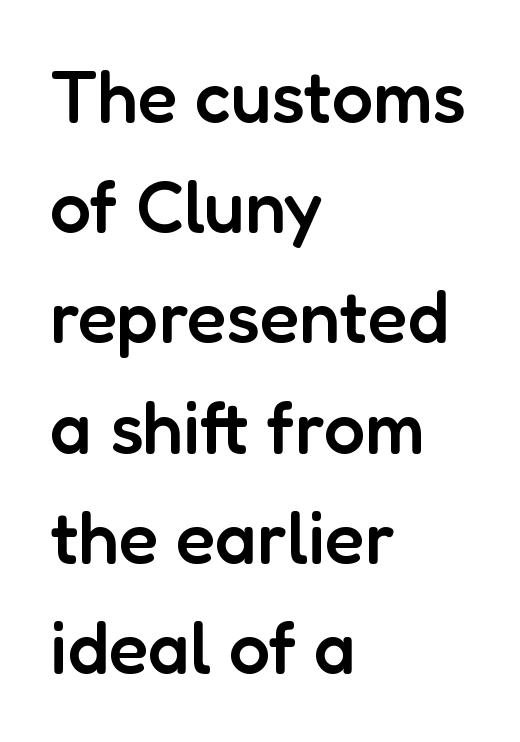
A typesetter would call this leading conventional body-copy spacing. This is moderately heavy type, rendered in semibold. Observe the absence of serifs on each vertical stroke in this sample. The rendering anchors every line to the left-hand side. Glance below the letters and you will spot only blank space. The horizontal fit of the characters is conventional and even.
